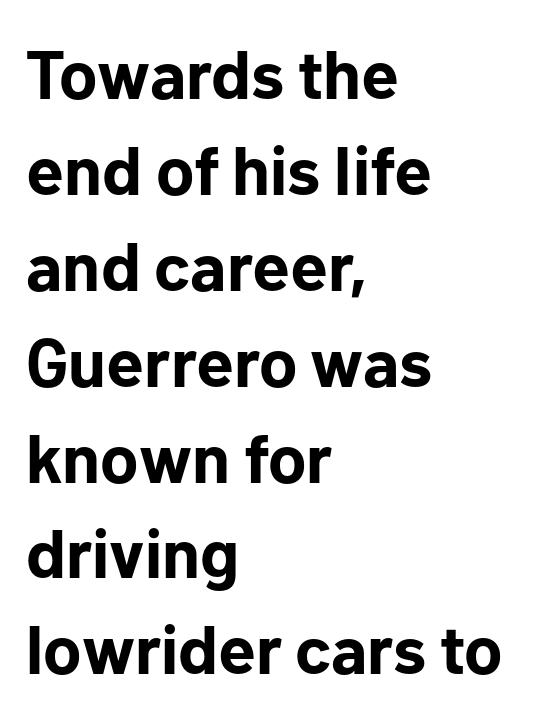
The image shows 68 px bold sans-serif type, upright; set left-aligned, normal line spacing (1.41x), normal letter spacing, not underlined; low stroke contrast and a medium x-height.
